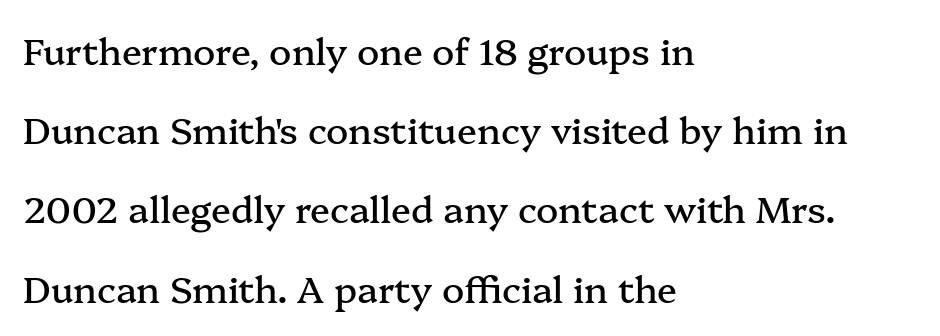
{"serif": "yes", "italic": "no", "width": "normal", "stroke_contrast": "medium", "x_height": "medium", "monospaced": "no", "underline": "no", "align": "left", "line_spacing": "loose", "line_spacing_ratio": 2.14, "letter_spacing": "normal", "letter_spacing_em": 0.0, "glyph_px": 37}
